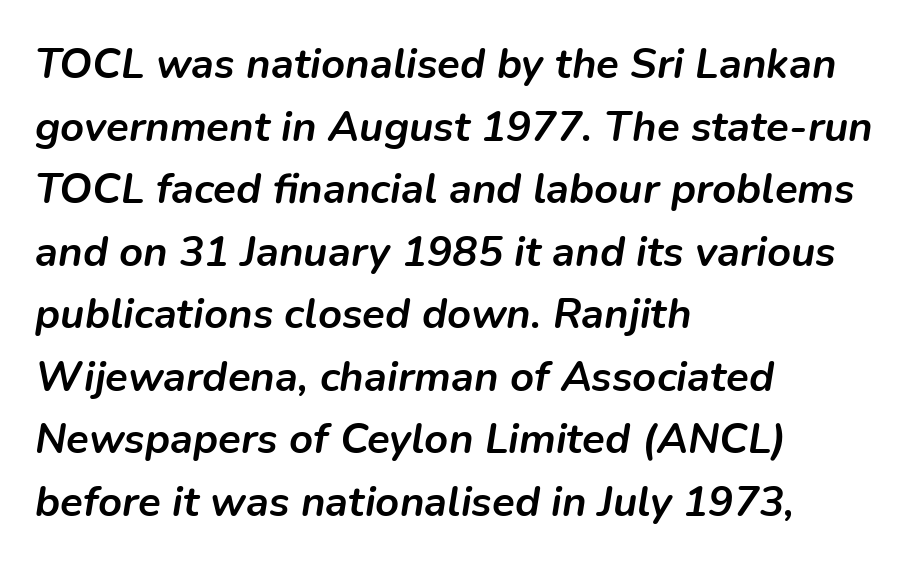
Q: Is the text bold? A: Yes.
Q: Is the text italic (slanted)? A: Yes, it leans right by about 9 degrees.
Q: Is the text underlined? A: No.
Q: How is the paragraph aligned? A: Left-aligned.
Q: Is the spacing between letters normal or unusually wide? A: Normal.
Q: Is the spacing between lines tight, normal or loose? A: Normal.
Q: Width (condensed, normal, or wide)? A: Normal.
Q: Stroke contrast? A: Low.
Q: x-height? A: Medium.
Q: Monospaced? A: No.
